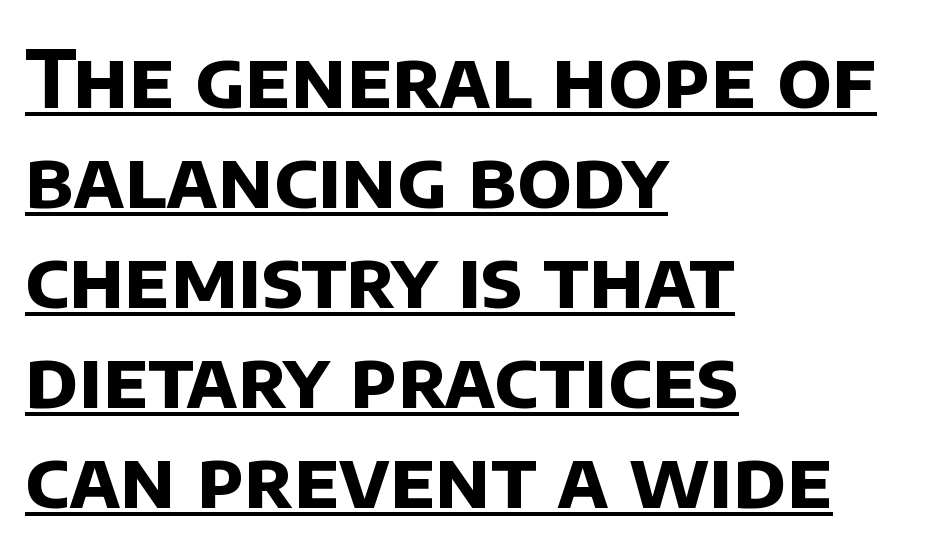
{"serif": "no", "bold": "yes", "weight": "bold", "width": "normal", "stroke_contrast": "low", "x_height": "large", "monospaced": "no", "underline": "yes", "align": "left", "line_spacing": "normal", "line_spacing_ratio": 1.25, "letter_spacing": "normal", "letter_spacing_em": 0.0, "glyph_px": 80}
